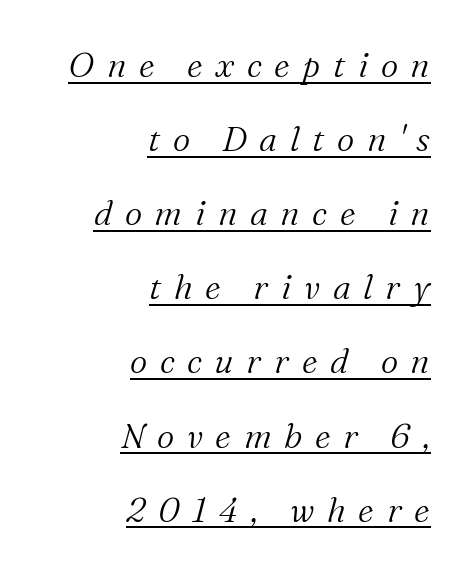
This rendering uses right alignment, leaving the left contour irregular. The glyphs in this specimen are seriffed. On a weight scale, this lands at 450 or below. Leading: increased. Slanted lettering throughout.
